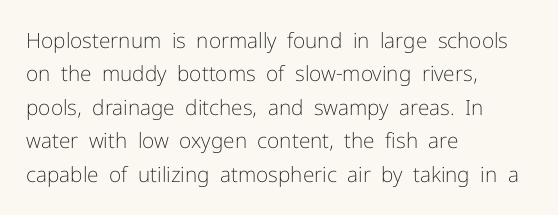
The image shows 21 px text type, upright; set left-aligned, normal line spacing (1.59x), normal letter spacing, not underlined.
